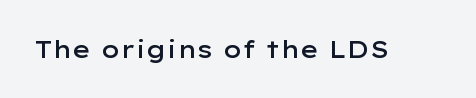
Q: Is the text bold? A: Semi-bold.
Q: Is the text italic (slanted)? A: No, it is upright.
Q: Is the text underlined? A: No.
Q: Is the spacing between letters normal or unusually wide? A: Normal.
